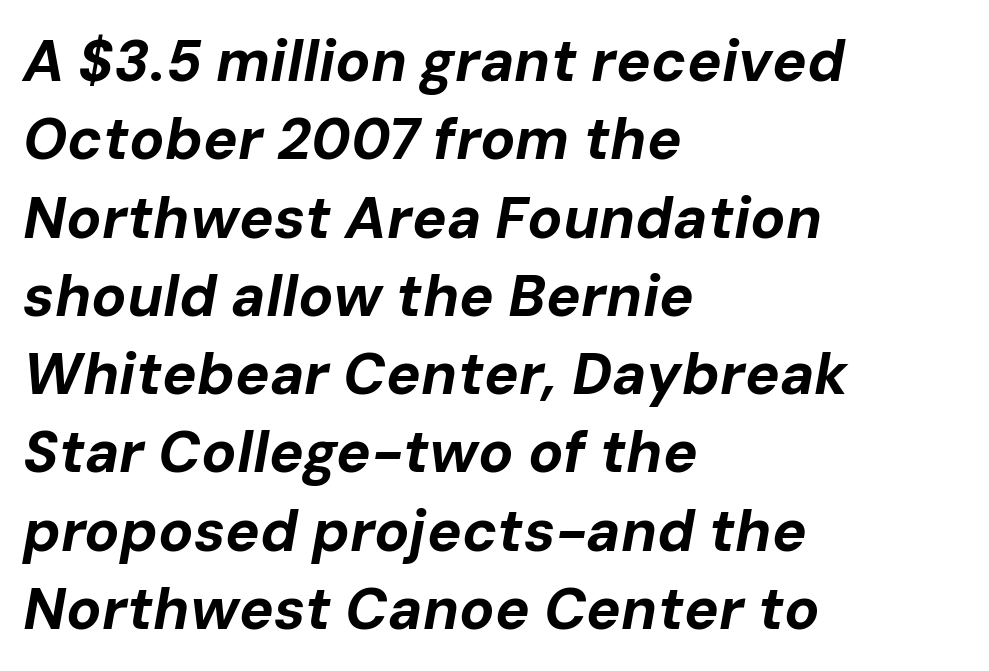
Varying glyph widths throughout — classic text-font behaviour. Check the space under the baseline: it is left empty. Yep, that's italic — everything's leaning. Interline gaps are of average width in this sample.
